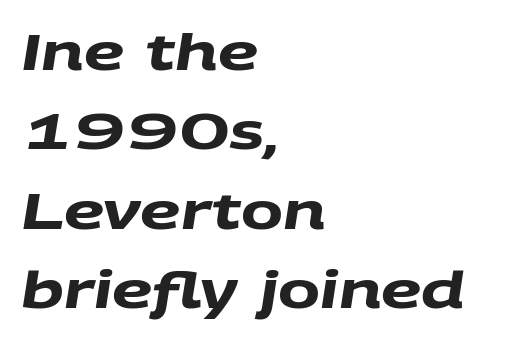
{"serif": "no", "bold": "yes", "weight": "heavy", "width": "wide", "stroke_contrast": "medium", "x_height": "large", "monospaced": "no", "underline": "no", "align": "left", "line_spacing": "normal", "line_spacing_ratio": 1.59, "letter_spacing": "normal", "letter_spacing_em": 0.0, "glyph_px": 50}
